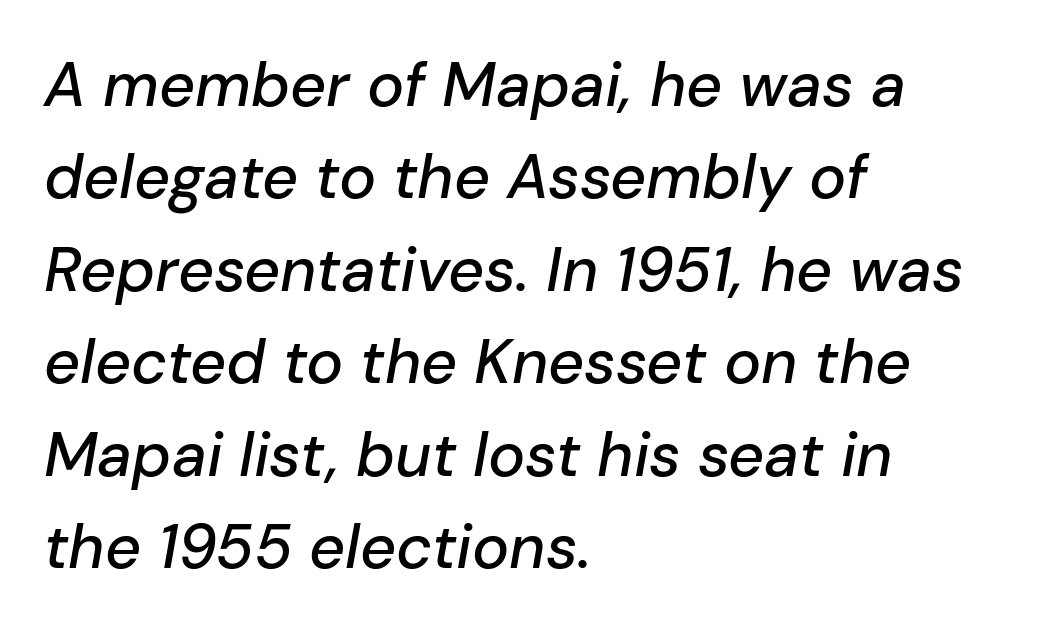
{"italic": "yes", "lean": "right", "slant_degrees": 10, "width": "normal", "stroke_contrast": "low", "x_height": "medium", "monospaced": "no", "underline": "no", "align": "left", "line_spacing": "normal", "line_spacing_ratio": 1.49, "letter_spacing": "normal", "letter_spacing_em": 0.0, "glyph_px": 62}
